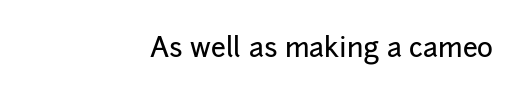
The image shows 27 px text type, upright; set right-aligned, normal letter spacing, not underlined.
